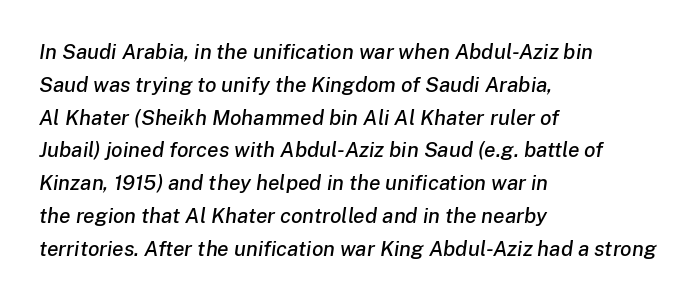
The image shows 21 px text type, italic (leaning right); set left-aligned, normal line spacing (1.56x), normal letter spacing, not underlined.
